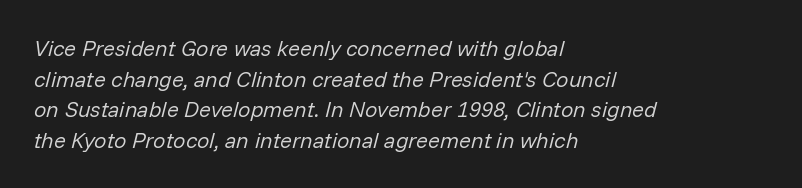
Q: Is the text bold? A: No.
Q: Is the text italic (slanted)? A: Yes, it leans right by about 14 degrees.
Q: Is the text underlined? A: No.
Q: How is the paragraph aligned? A: Left-aligned.
Q: Is the spacing between letters normal or unusually wide? A: Normal.
Q: Is the spacing between lines tight, normal or loose? A: Normal.
